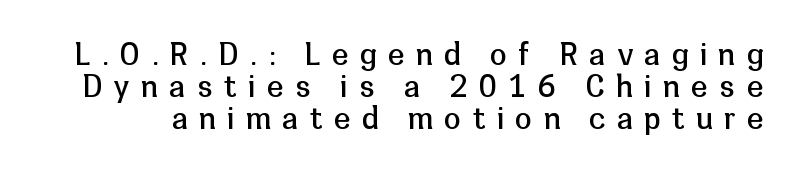
The image shows 30 px regular-weight sans-serif type, upright; set tight line spacing (1.07x), unusually wide letter spacing (+0.39 em), not underlined; low stroke contrast and a medium x-height.
